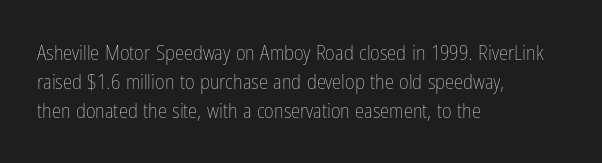
{"italic": "no", "bold": "no", "underline": "no", "align": "left", "line_spacing": "normal", "line_spacing_ratio": 1.39, "letter_spacing": "normal", "letter_spacing_em": 0.0, "glyph_px": 21}
